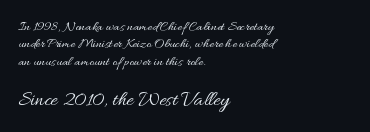
Size contrast runs from small at the top to large at the bottom. The type is set solid horizontally, with unmodified tracking. Plain, unruled lines of type. Each line starts at the same left margin while the right side varies.
